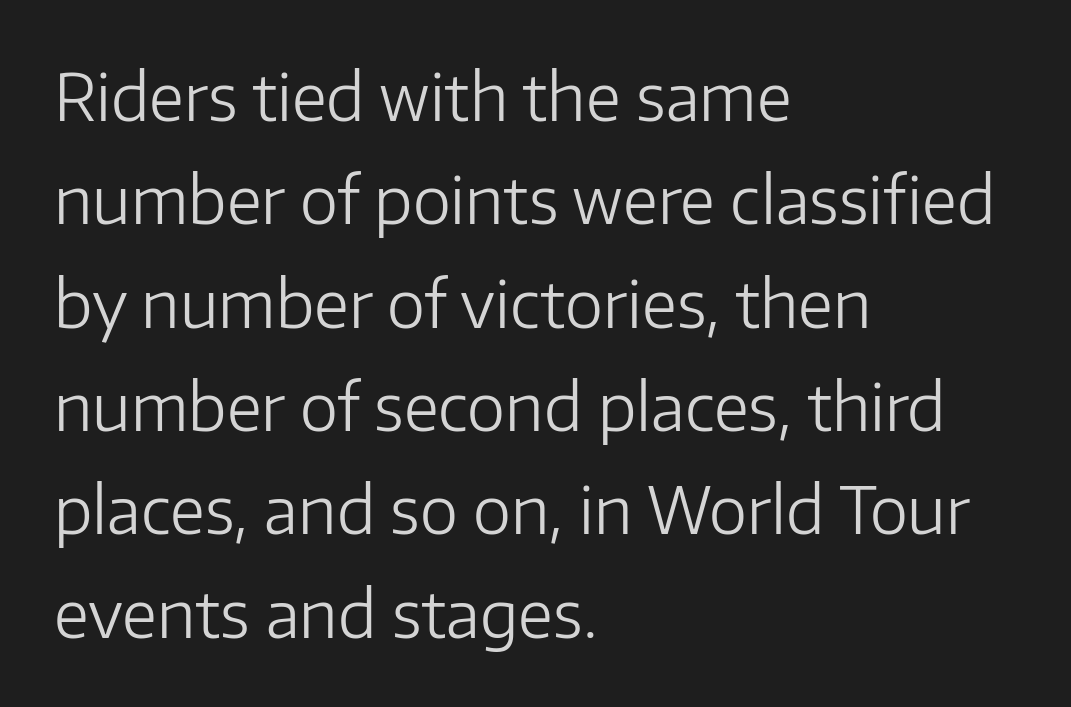
The words here are not underlined. Each word holds together tightly as a unit, with standard inter-letter gaps. Regarding leading, the lines here are spaced in the standard way. A typesetter would call this proportional, since set widths differ per character. If you drew a line through each stem, it would be perfectly vertical. Teacher's note: observe the even left margin — that is flush-left alignment.
